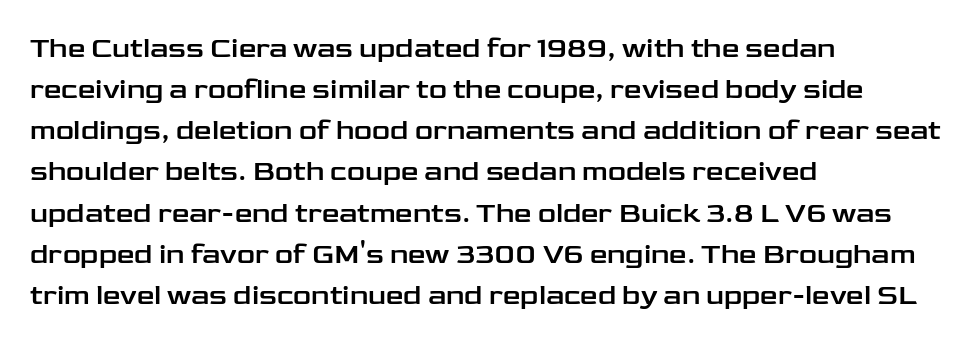
The image shows 28 px wide sans-serif type, upright; set left-aligned, normal line spacing (1.47x), normal letter spacing, not underlined; low stroke contrast and a medium x-height.
